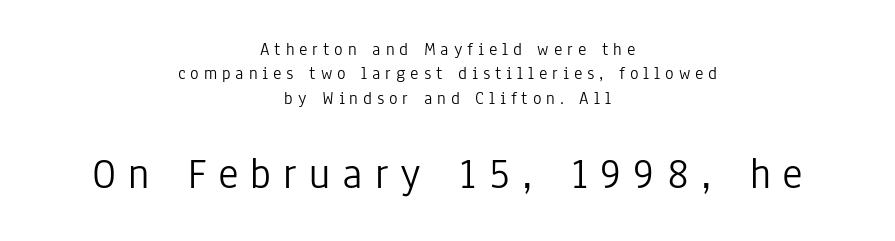
{"serif": "no", "italic": "no", "bold": "no", "weight": "light", "width": "condensed", "stroke_contrast": "low", "x_height": "medium", "monospaced": "no", "underline": "no", "align": "center", "line_spacing": "normal", "line_spacing_ratio": 1.35, "letter_spacing": "wide", "letter_spacing_em": 0.27, "larger_block": "second", "size_ratio": 2.44, "glyph_px": 44}
